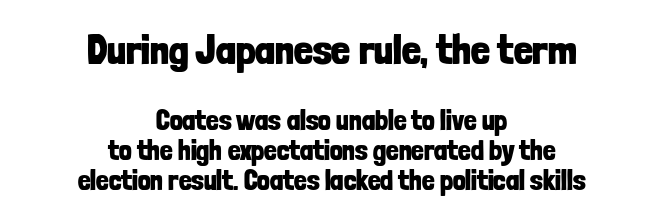
The image shows 42 px bold, condensed sans-serif type, upright; set centered, tight line spacing (1.08x), normal letter spacing, not underlined; the first (top) block is 1.5x larger; low stroke contrast and a medium x-height.
